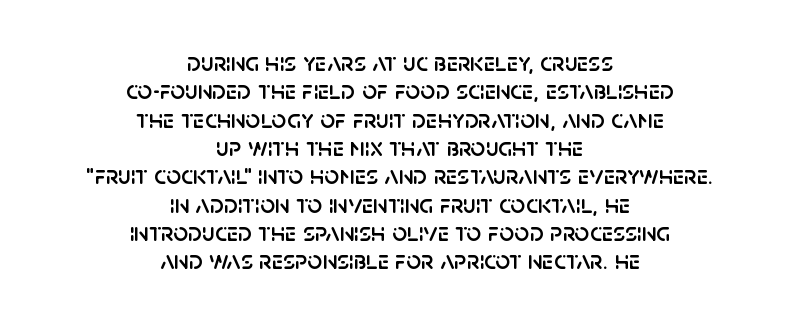
This is roman type, the default non-slanted kind. The line texture is even and compact thanks to regular tracking. Any mark beneath the type? The region is blank. The designer dialed line spacing down below the default.
